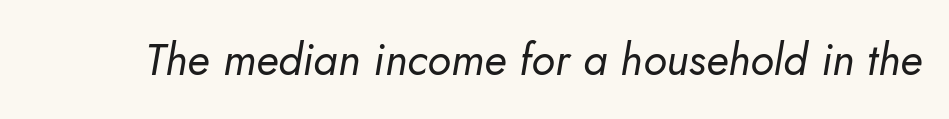
{"italic": "yes", "lean": "right", "slant_degrees": 10, "bold": "no", "weight": "regular", "width": "normal", "stroke_contrast": "low", "x_height": "small", "monospaced": "no", "underline": "no", "letter_spacing": "normal", "letter_spacing_em": 0.0, "glyph_px": 44}
